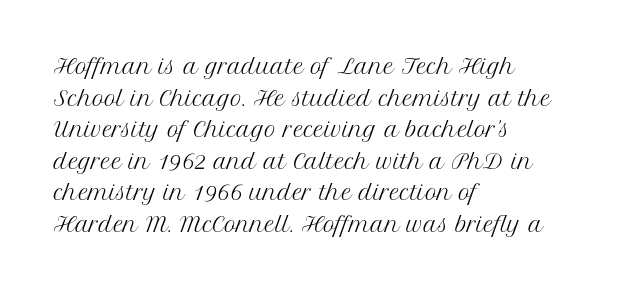
The image shows 20 px text type; set left-aligned, normal line spacing (1.58x), normal letter spacing, not underlined.
